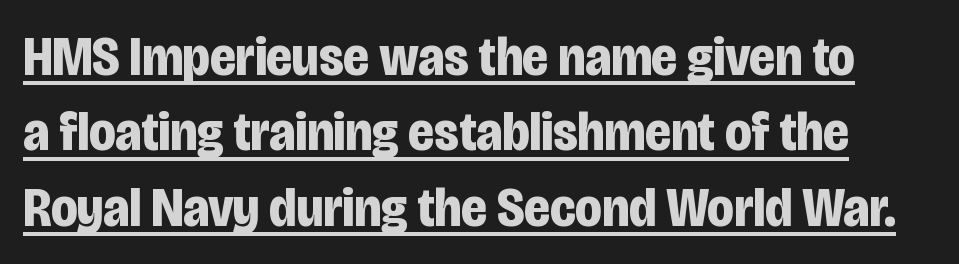
The image shows 55 px bold, condensed sans-serif type, upright; set normal line spacing (1.37x), normal letter spacing, underlined; low stroke contrast and a large x-height.
